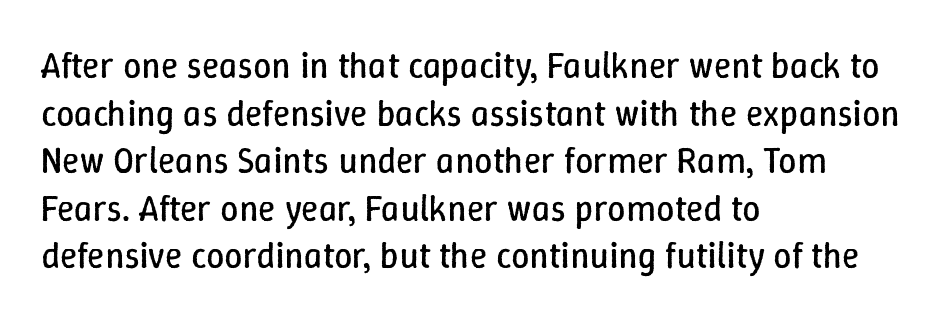
Q: Is the text bold? A: No.
Q: Is the text italic (slanted)? A: No, it is upright.
Q: Is the text underlined? A: No.
Q: How is the paragraph aligned? A: Left-aligned.
Q: Is the spacing between letters normal or unusually wide? A: Normal.
Q: Is the spacing between lines tight, normal or loose? A: Normal.
Q: Width (condensed, normal, or wide)? A: Normal.
Q: Stroke contrast? A: Low.
Q: x-height? A: Medium.
Q: Monospaced? A: No.
